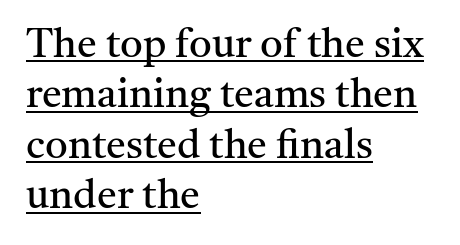
{"serif": "yes", "italic": "no", "bold": "no", "weight": "regular", "width": "normal", "stroke_contrast": "medium", "x_height": "medium", "monospaced": "no", "underline": "yes", "align": "left", "line_spacing": "normal", "line_spacing_ratio": 1.26, "letter_spacing": "normal", "letter_spacing_em": 0.0, "glyph_px": 40}
